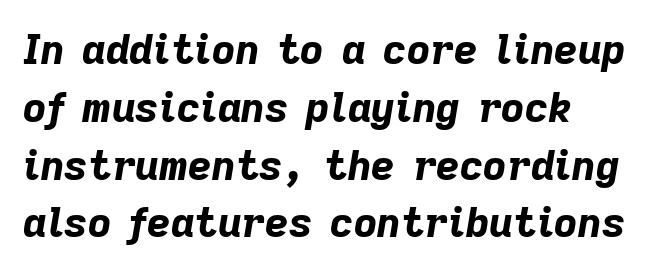
Typeset ragged right — the left edge is the straight one. Does the lettering tilt? It does — this is italic. This block has exactly the height ordinary leading produces. Beneath every word, the page is bare. The letters advance in unequal steps, a hallmark of proportional type. Nothing unusual about the tracking: characters are spaced as the font intends.
